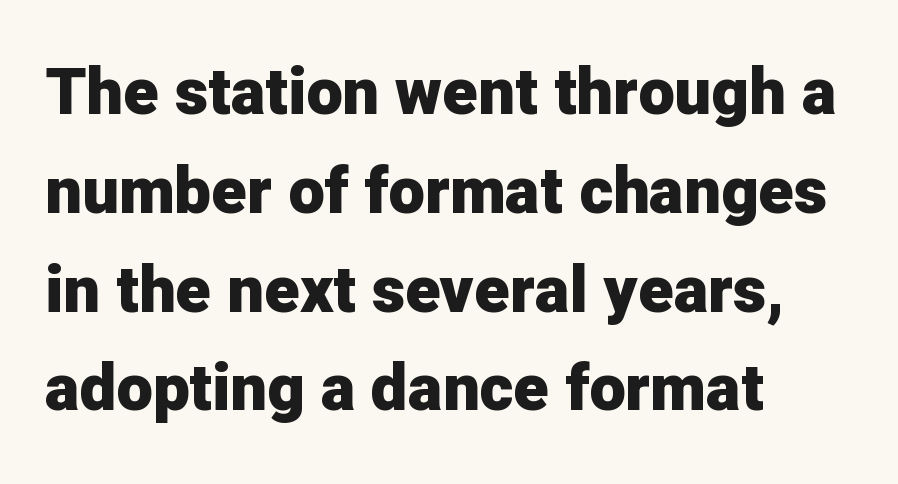
{"serif": "no", "italic": "no", "bold": "yes", "weight": "heavy", "width": "normal", "stroke_contrast": "low", "x_height": "medium", "monospaced": "no", "underline": "no", "align": "left", "line_spacing": "normal", "line_spacing_ratio": 1.52, "letter_spacing": "normal", "letter_spacing_em": 0.0, "glyph_px": 65}
